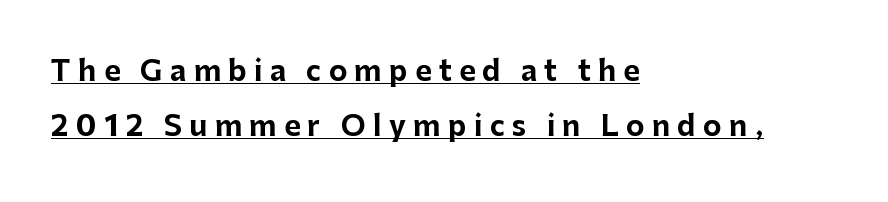
The image shows 28 px bold sans-serif type, upright; set left-aligned, loose line spacing (1.96x), unusually wide letter spacing (+0.26 em), underlined; low stroke contrast and a medium x-height.
